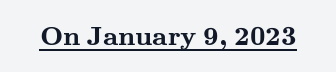
{"italic": "no", "bold": "yes", "underline": "yes", "letter_spacing": "normal", "letter_spacing_em": 0.0, "glyph_px": 27}
